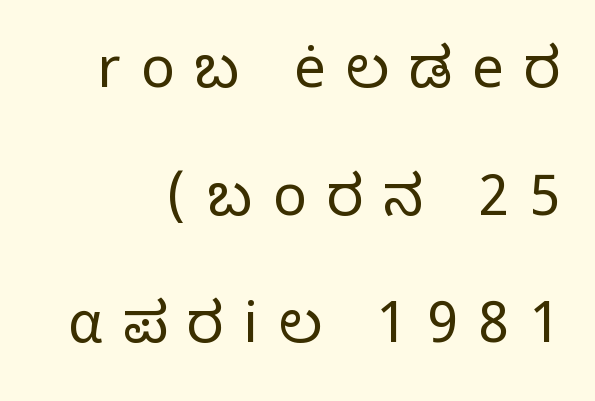
The image shows 56 px regular-weight sans-serif type, upright; set loose line spacing (2.28x), unusually wide letter spacing (+0.36 em), not underlined; low stroke contrast and a medium x-height.
